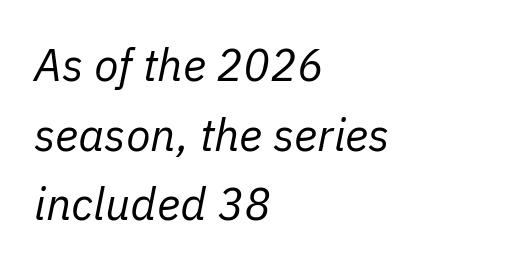
The line texture is even and compact thanks to regular tracking. The lines are quadded left. No word sits above an underline. Summary of weight: not heavy and not bold. A typesetter would call this proportional, since set widths differ per character.
